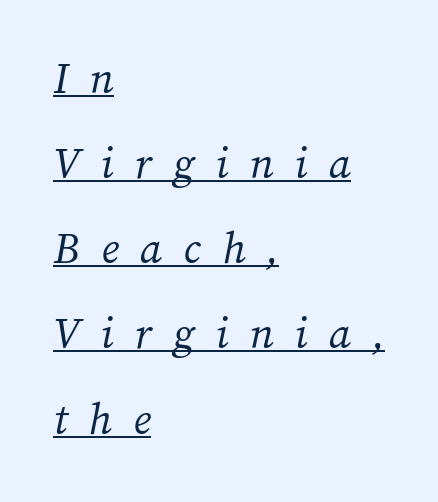
{"serif": "yes", "italic": "yes", "lean": "right", "slant_degrees": 12, "bold": "no", "weight": "regular", "width": "normal", "stroke_contrast": "medium", "x_height": "medium", "monospaced": "no", "underline": "yes", "align": "left", "line_spacing": "loose", "line_spacing_ratio": 1.98, "letter_spacing": "wide", "letter_spacing_em": 0.49, "glyph_px": 43}
